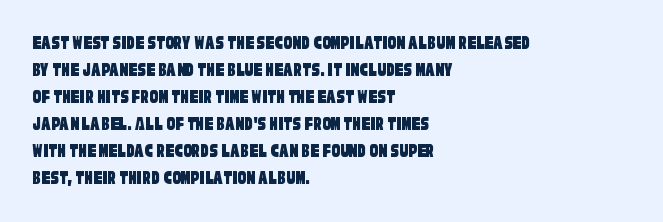
Q: Is the text underlined? A: No.
Q: How is the paragraph aligned? A: Left-aligned.
Q: Is the spacing between letters normal or unusually wide? A: Normal.
Q: Is the spacing between lines tight, normal or loose? A: Normal.
